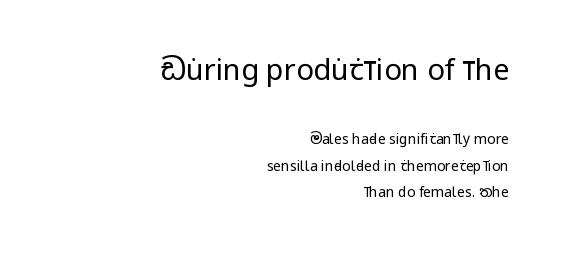
Leading: increased. Descenders hang freely into open space. Bold? No — there's no thickening of the strokes. The typeface chosen for these lines omits serifs.
